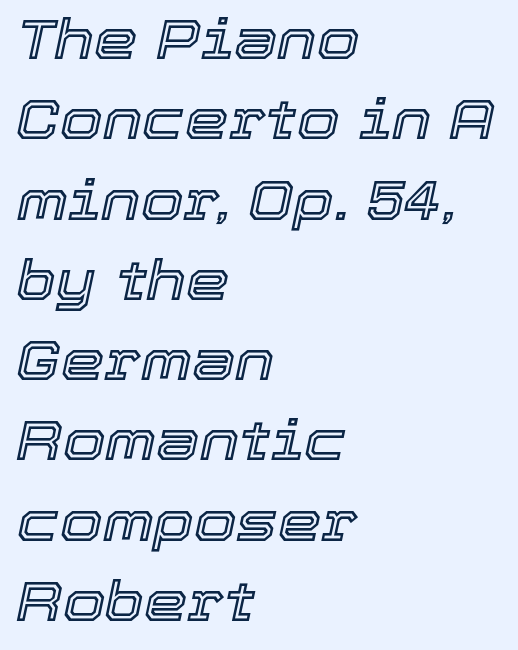
{"italic": "yes", "lean": "right", "slant_degrees": 12, "width": "normal", "x_height": "medium", "monospaced": "no", "underline": "no", "align": "left", "line_spacing": "normal", "line_spacing_ratio": 1.46, "letter_spacing": "normal", "letter_spacing_em": 0.0, "glyph_px": 55}
